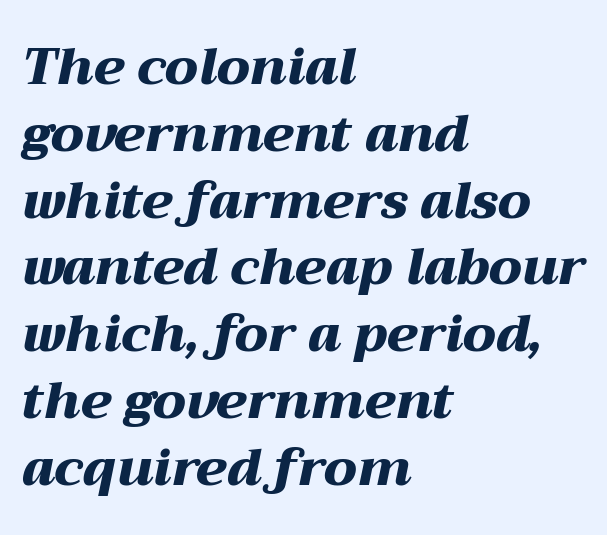
{"italic": "yes", "lean": "right", "slant_degrees": 12, "bold": "yes", "weight": "heavy", "width": "wide", "stroke_contrast": "medium", "x_height": "medium", "monospaced": "no", "underline": "no", "align": "left", "line_spacing": "normal", "line_spacing_ratio": 1.31, "letter_spacing": "normal", "letter_spacing_em": 0.0, "glyph_px": 51}
